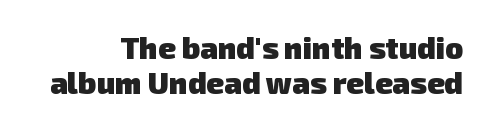
Q: Is the text bold? A: Yes.
Q: Is the typeface a serif or a sans-serif typeface? A: Sans-serif.
Q: Is the text underlined? A: No.
Q: How is the paragraph aligned? A: Right-aligned.
Q: Is the spacing between letters normal or unusually wide? A: Normal.
Q: Width (condensed, normal, or wide)? A: Normal.
Q: Stroke contrast? A: Low.
Q: x-height? A: Medium.
Q: Monospaced? A: No.
